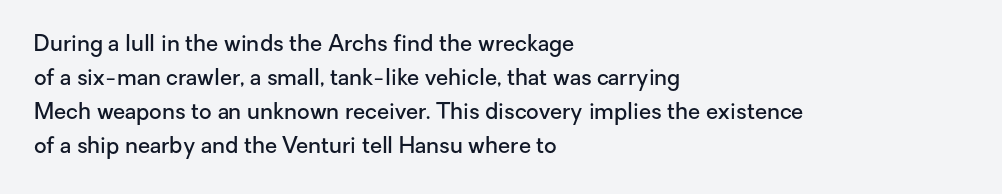
Students, note that the glyphs here touch the page at normal intervals. The line-height multiplier appears to be the usual default. Horizontal alignment here is leftward, the default for most running prose. Descenders are the only things crossing below the line. A bit beefed up — I'd call it semibold rather than bold. You can tell it's not italic because the verticals are truly vertical.
